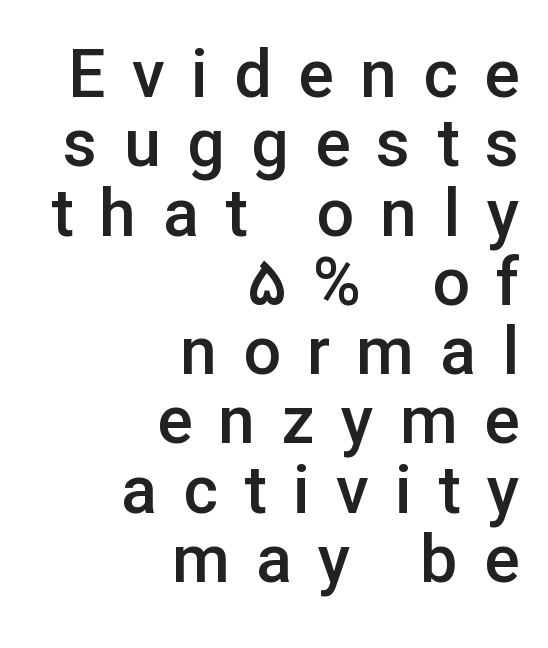
Underlining? Definitely not there. Does the weight exceed regular? Yes, but only to semibold. Unlike italic type, these characters show no tilt at all. Here the glyphs are tracked loosely, breaking word shapes into spaced letters.
